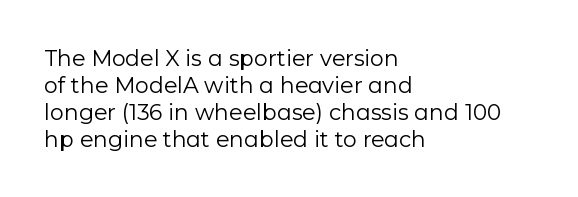
{"italic": "no", "bold": "no", "underline": "no", "align": "left", "line_spacing_ratio": 1.22, "letter_spacing": "normal", "letter_spacing_em": 0.0, "glyph_px": 22}
